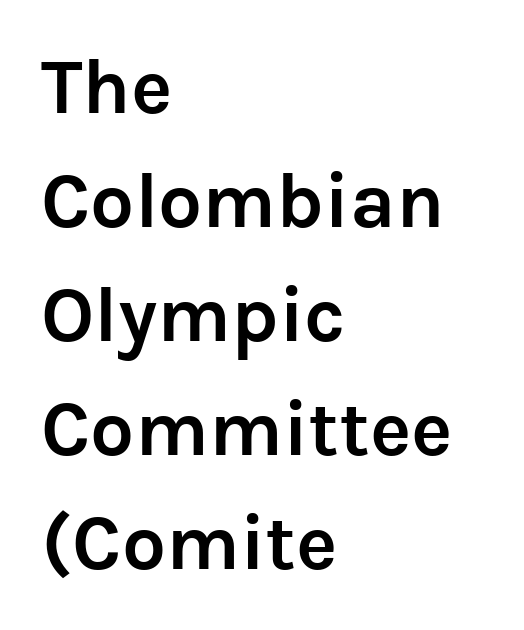
{"serif": "no", "italic": "no", "bold": "yes", "weight": "semibold", "width": "normal", "stroke_contrast": "low", "x_height": "medium", "monospaced": "no", "underline": "no", "align": "left", "line_spacing": "normal", "line_spacing_ratio": 1.46, "letter_spacing": "normal", "letter_spacing_em": 0.0, "glyph_px": 78}
